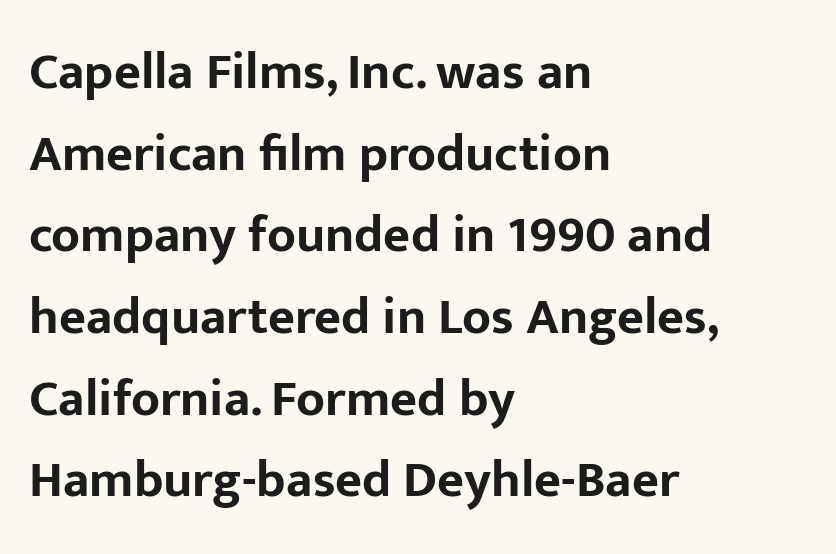
{"serif": "no", "italic": "no", "bold": "yes", "weight": "bold", "width": "normal", "stroke_contrast": "low", "x_height": "medium", "monospaced": "no", "underline": "no", "align": "left", "line_spacing": "normal", "line_spacing_ratio": 1.57, "letter_spacing": "normal", "letter_spacing_em": 0.0, "glyph_px": 52}
